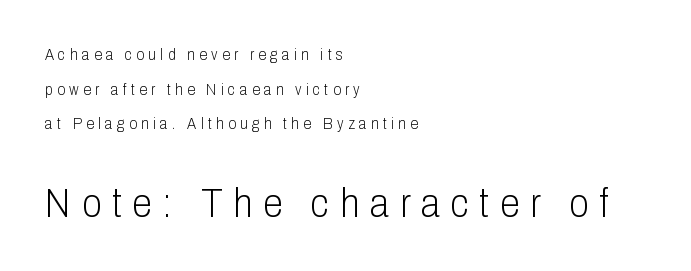
The image shows 40 px light, condensed sans-serif type, upright; set left-aligned, loose line spacing (2.16x), unusually wide letter spacing (+0.27 em), not underlined; the second (bottom) block is 2.5x larger; low stroke contrast and a medium x-height.
